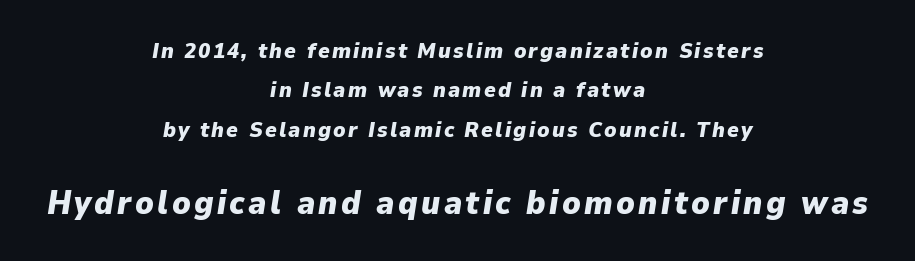
Q: Is the text bold? A: Yes.
Q: Is the text italic (slanted)? A: Yes, it leans right by about 9 degrees.
Q: Is the text underlined? A: No.
Q: How is the paragraph aligned? A: Centered.
Q: Which block of text is set in a larger size, the first (top) or the second (bottom)? A: The second (bottom) one.
Q: Width (condensed, normal, or wide)? A: Normal.
Q: Stroke contrast? A: Low.
Q: x-height? A: Medium.
Q: Monospaced? A: No.
